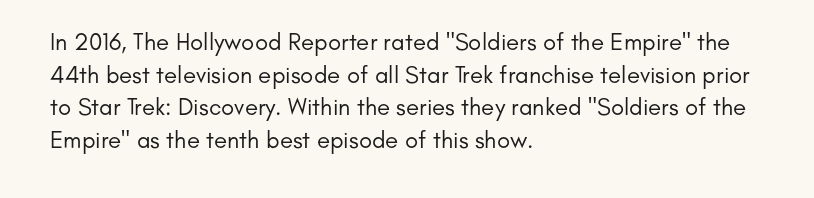
The image shows 24 px text type, upright; set left-aligned, normal line spacing (1.36x), normal letter spacing, not underlined.
